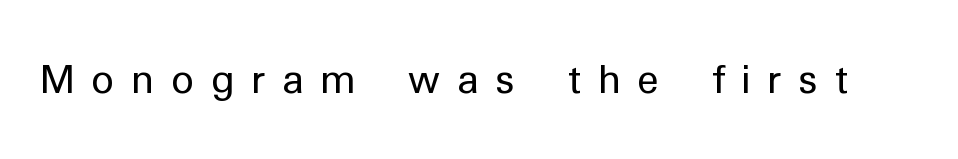
Q: Is the text bold? A: No.
Q: Is the text italic (slanted)? A: No, it is upright.
Q: Is the typeface a serif or a sans-serif typeface? A: Sans-serif.
Q: Is the text underlined? A: No.
Q: Is the spacing between letters normal or unusually wide? A: Unusually wide.
Q: Width (condensed, normal, or wide)? A: Normal.
Q: Stroke contrast? A: Low.
Q: x-height? A: Medium.
Q: Monospaced? A: No.
